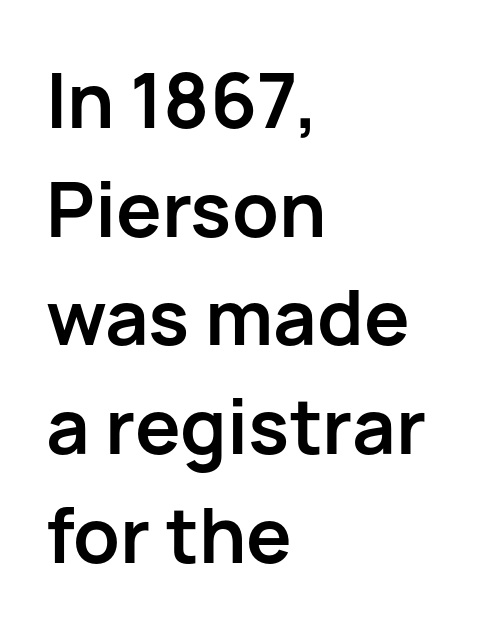
Q: Is the text bold? A: Yes.
Q: Is the text italic (slanted)? A: No, it is upright.
Q: Is the typeface a serif or a sans-serif typeface? A: Sans-serif.
Q: Is the text underlined? A: No.
Q: How is the paragraph aligned? A: Left-aligned.
Q: Is the spacing between letters normal or unusually wide? A: Normal.
Q: Is the spacing between lines tight, normal or loose? A: Normal.
Q: Width (condensed, normal, or wide)? A: Normal.
Q: Stroke contrast? A: Low.
Q: x-height? A: Medium.
Q: Monospaced? A: No.
